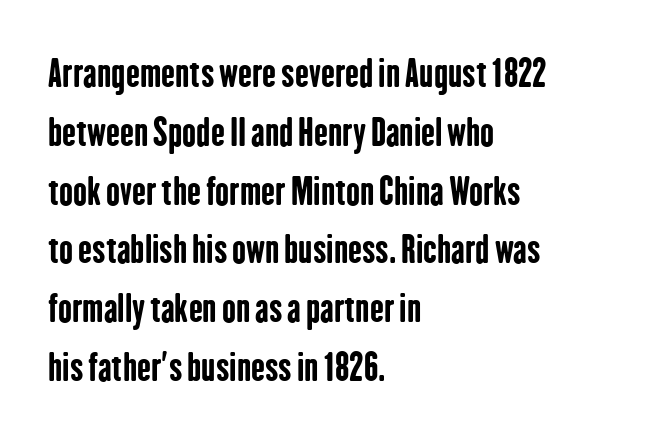
Q: Is the text bold? A: Yes.
Q: Is the text italic (slanted)? A: No, it is upright.
Q: Is the typeface a serif or a sans-serif typeface? A: Sans-serif.
Q: Is the text underlined? A: No.
Q: How is the paragraph aligned? A: Left-aligned.
Q: Is the spacing between letters normal or unusually wide? A: Normal.
Q: Is the spacing between lines tight, normal or loose? A: Normal.
Q: Width (condensed, normal, or wide)? A: Condensed.
Q: Stroke contrast? A: Low.
Q: x-height? A: Medium.
Q: Monospaced? A: No.
